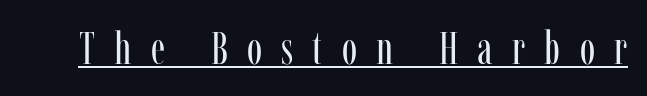
{"serif": "yes", "italic": "no", "bold": "no", "weight": "regular", "width": "condensed", "stroke_contrast": "low", "x_height": "medium", "monospaced": "no", "underline": "yes", "letter_spacing": "wide", "letter_spacing_em": 0.42, "glyph_px": 46}
